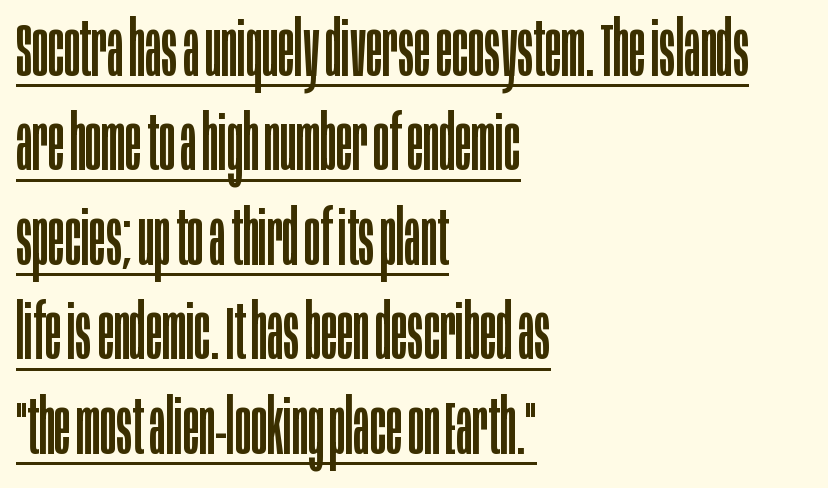
The image shows 75 px regular-weight, condensed sans-serif type, upright; set left-aligned, normal line spacing (1.26x), normal letter spacing, underlined; low stroke contrast and a large x-height.
